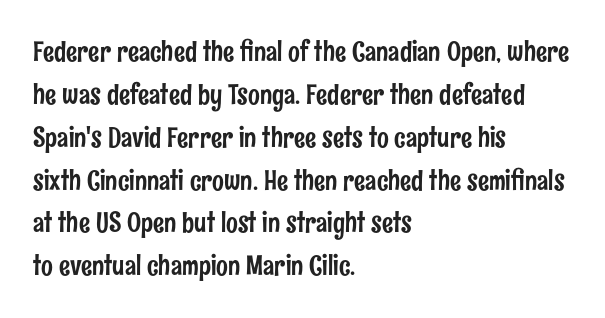
{"serif": "no", "italic": "no", "width": "condensed", "stroke_contrast": "low", "x_height": "medium", "monospaced": "no", "underline": "no", "align": "left", "line_spacing": "normal", "line_spacing_ratio": 1.53, "letter_spacing": "normal", "letter_spacing_em": 0.0, "glyph_px": 28}
